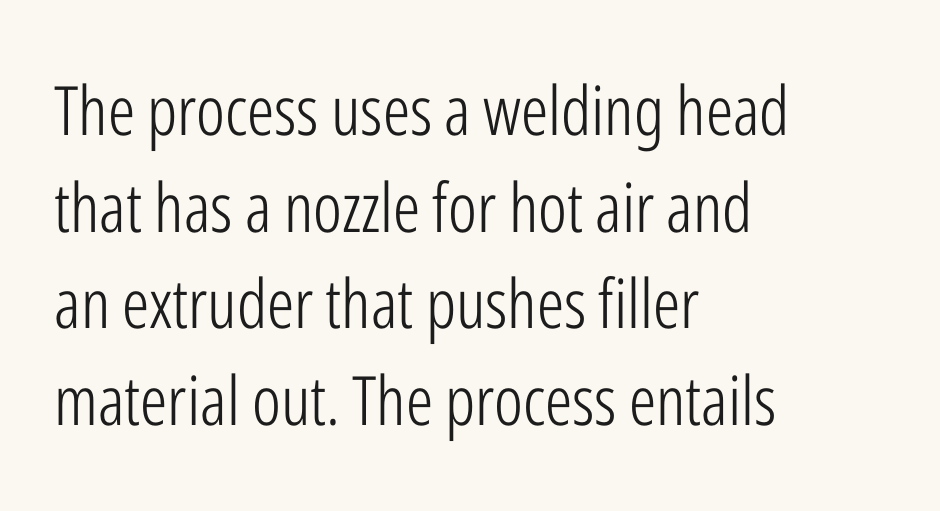
Between one letter and the next there's only the usual sliver of space. Stroke thickness stays within the range of a standard reading face or lighter. Regarding leading, the lines here are spaced in the standard way. The glyphs are unaccompanied by any horizontal stroke below them. This sample uses an upright cut, with every glyph sitting square on the baseline.
